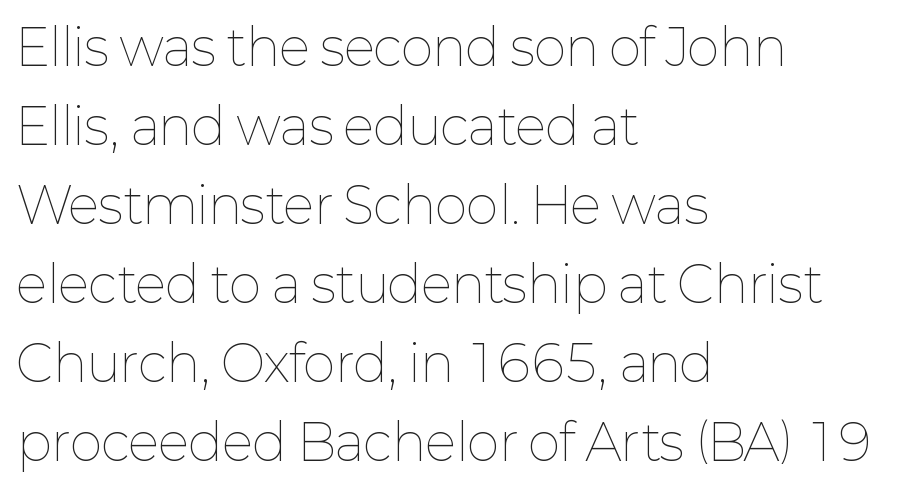
The image shows 50 px thin type, upright; set left-aligned, normal line spacing (1.58x), normal letter spacing, not underlined; low stroke contrast and a medium x-height.
